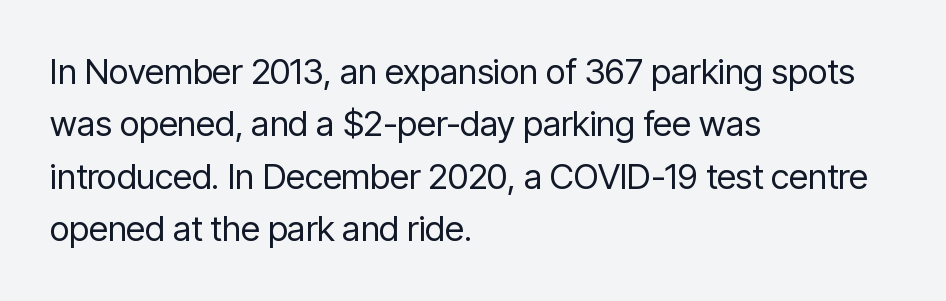
{"serif": "no", "italic": "no", "bold": "no", "weight": "regular", "width": "condensed", "stroke_contrast": "low", "x_height": "medium", "monospaced": "no", "underline": "no", "align": "left", "line_spacing": "normal", "line_spacing_ratio": 1.5, "letter_spacing": "normal", "letter_spacing_em": 0.0, "glyph_px": 35}
